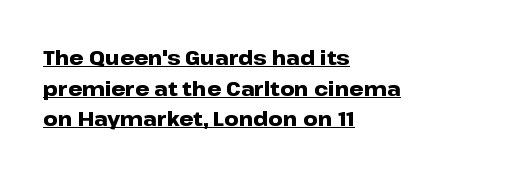
The image shows 20 px bold type, upright; set left-aligned, normal line spacing (1.53x), normal letter spacing, underlined.
